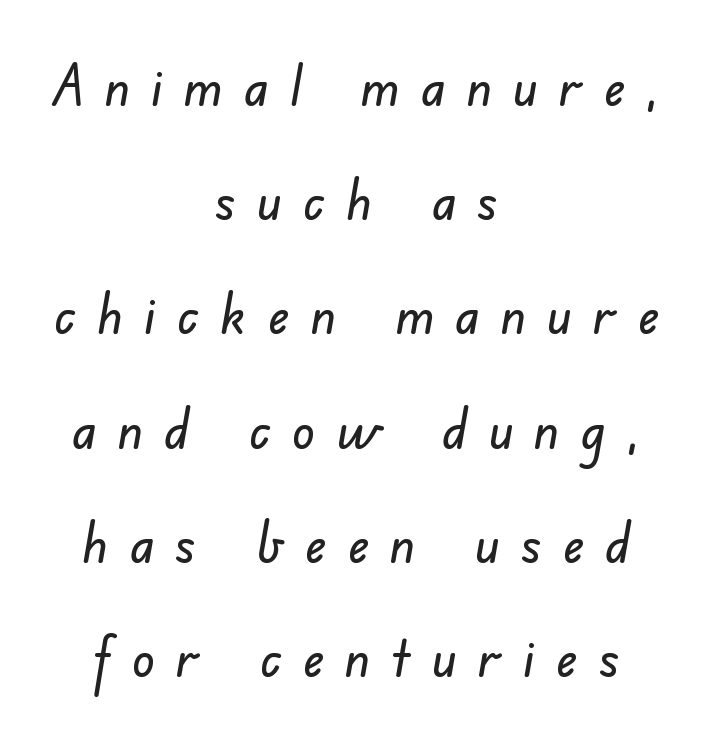
I'd call this a sans setting — the letters go barefoot. Only glyphs here, with clear space below each row. Alignment: centered. Is the letter spacing exaggerated? Yes — the characters are pushed far apart.
